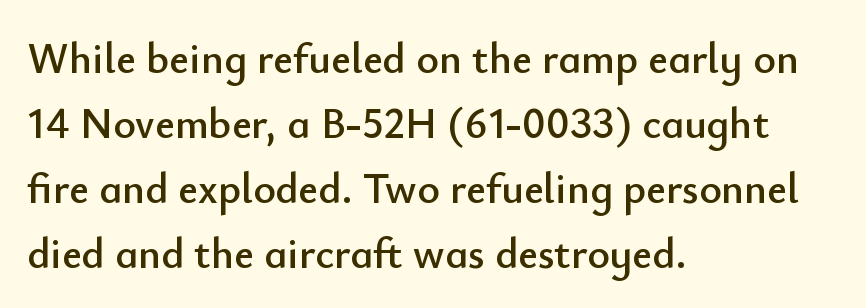
{"serif": "no", "italic": "no", "width": "normal", "stroke_contrast": "low", "x_height": "small", "monospaced": "no", "underline": "no", "align": "left", "line_spacing": "normal", "line_spacing_ratio": 1.51, "letter_spacing": "normal", "letter_spacing_em": 0.0, "glyph_px": 43}
